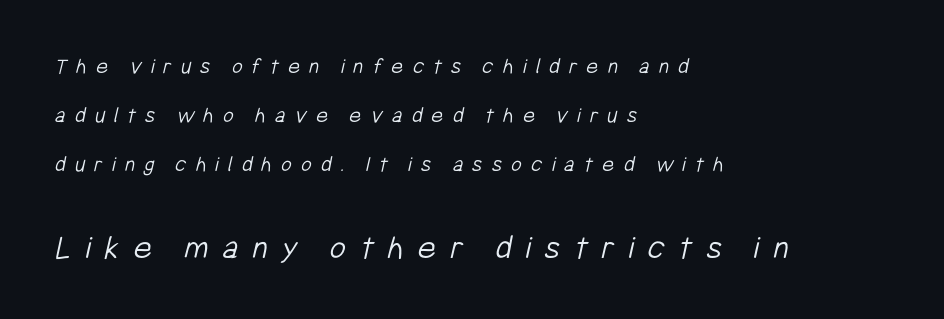
{"serif": "no", "bold": "no", "weight": "light", "width": "condensed", "stroke_contrast": "low", "x_height": "medium", "monospaced": "no", "underline": "no", "align": "left", "line_spacing": "loose", "line_spacing_ratio": 2.14, "letter_spacing": "wide", "letter_spacing_em": 0.4, "larger_block": "second", "size_ratio": 1.52, "glyph_px": 35}
